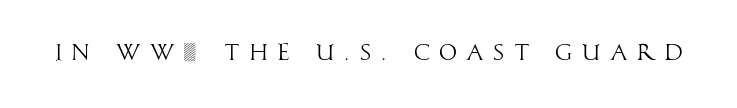
{"italic": "no", "bold": "no", "underline": "no", "letter_spacing": "wide", "letter_spacing_em": 0.41, "glyph_px": 23}
